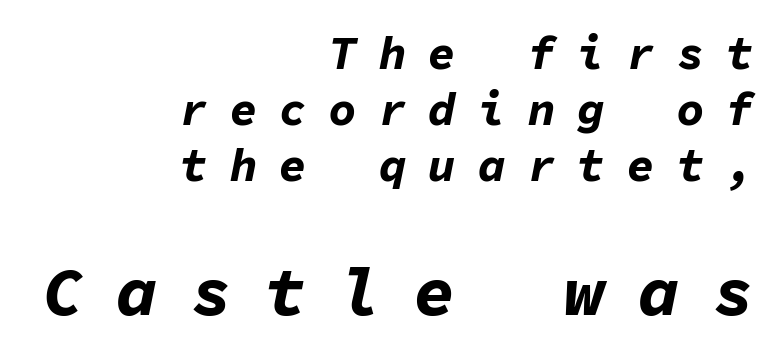
{"italic": "yes", "lean": "right", "slant_degrees": 11, "bold": "yes", "weight": "bold", "width": "normal", "stroke_contrast": "low", "x_height": "medium", "monospaced": "yes", "underline": "no", "align": "right", "line_spacing_ratio": 1.22, "letter_spacing": "wide", "letter_spacing_em": 0.48, "larger_block": "second", "size_ratio": 1.5, "glyph_px": 69}
